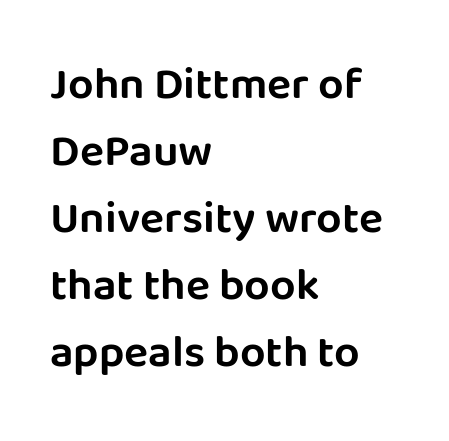
Line beginnings align vertically; line endings do not. Check where the strokes stop: nothing finishes them off — pure sans. Do the letters lean? They stand straight. Looks like regular typesetting: each glyph gets only the width it needs. Regular leading. Tracking value appears to be zero — textbook default spacing.
